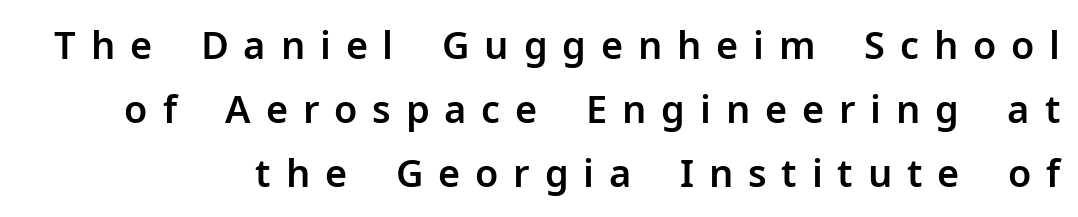
{"serif": "no", "italic": "no", "width": "normal", "stroke_contrast": "low", "x_height": "medium", "monospaced": "no", "underline": "no", "align": "right", "line_spacing": "normal", "line_spacing_ratio": 1.68, "letter_spacing": "wide", "letter_spacing_em": 0.39, "glyph_px": 38}
